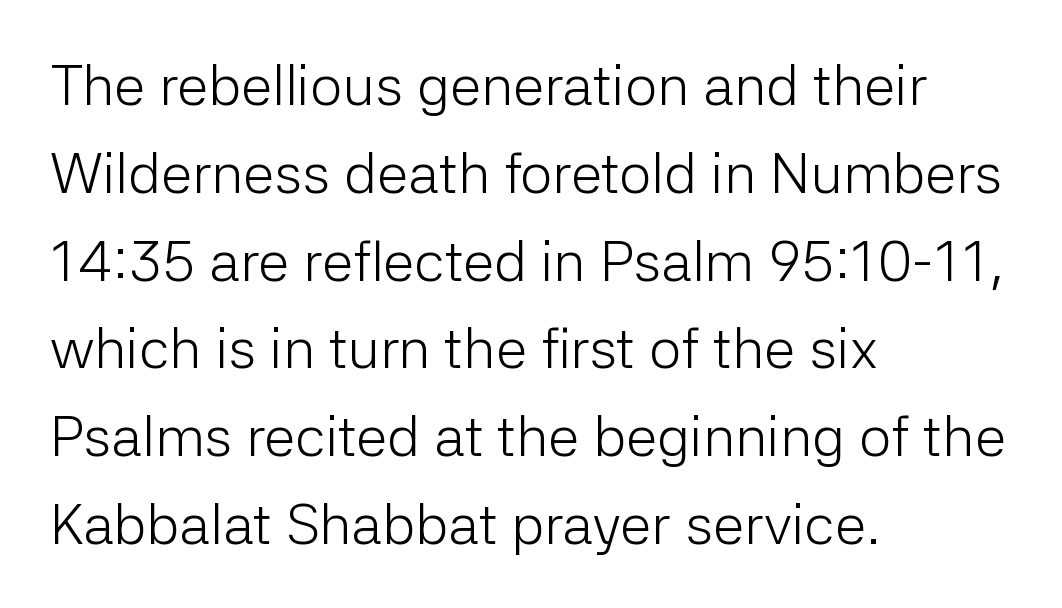
The designer left line spacing at the default. The weight tops out at a normal text grade. Looks like regular typesetting: each glyph gets only the width it needs. Caption: standard tracking, unaltered.
